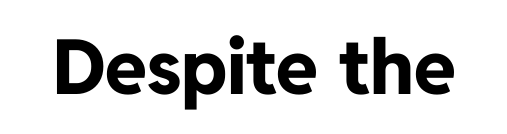
{"serif": "no", "italic": "no", "bold": "yes", "weight": "bold", "width": "normal", "stroke_contrast": "low", "x_height": "medium", "monospaced": "no", "underline": "no", "letter_spacing": "normal", "letter_spacing_em": 0.0, "glyph_px": 76}
